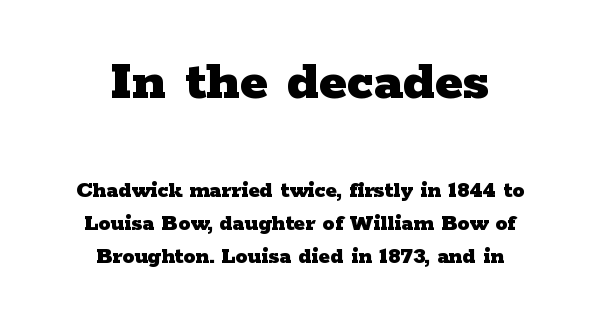
The passage shown is not underscored anywhere. Whoever set this made the first block the dominant, larger element. Character widths vary here, with narrow letters taking less room than wide ones. The space between consecutive lines is moderate. Teacher's note: observe the equal gaps on both sides — that is centered alignment. Standard letterfit; no display-style spreading of the glyphs.
